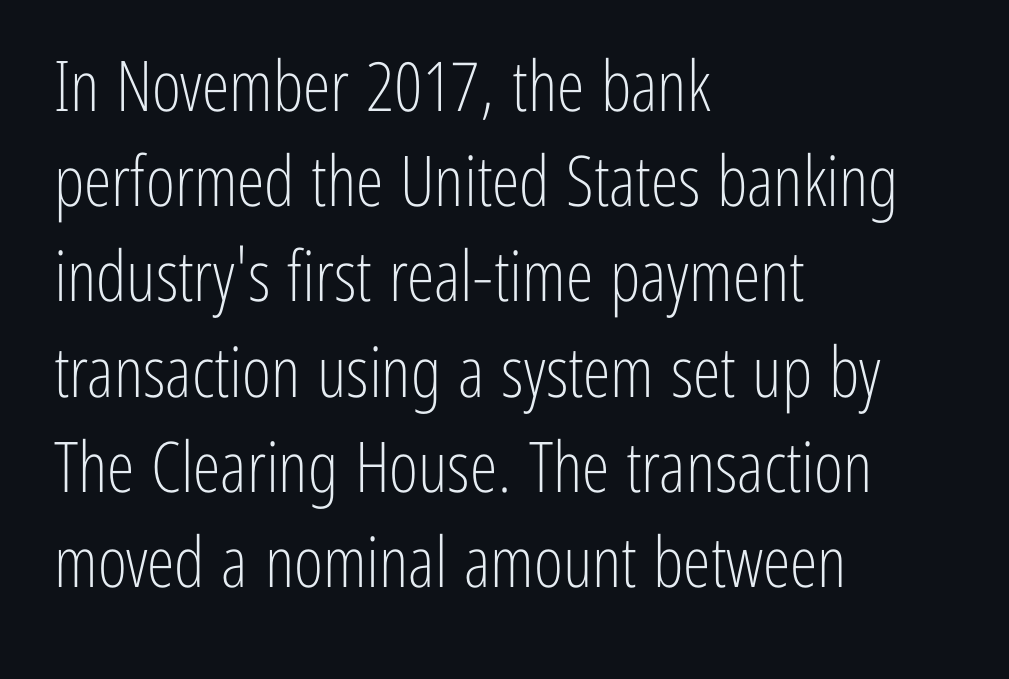
Q: Is the text bold? A: No.
Q: Is the text italic (slanted)? A: No, it is upright.
Q: Is the typeface a serif or a sans-serif typeface? A: Sans-serif.
Q: Is the text underlined? A: No.
Q: How is the paragraph aligned? A: Left-aligned.
Q: Is the spacing between letters normal or unusually wide? A: Normal.
Q: Is the spacing between lines tight, normal or loose? A: Normal.
Q: Width (condensed, normal, or wide)? A: Condensed.
Q: Stroke contrast? A: Low.
Q: x-height? A: Medium.
Q: Monospaced? A: No.
